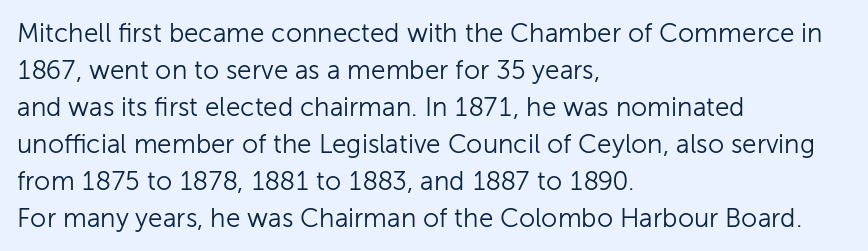
Rule under the text: the space is simply empty. The tracking reads as untouched default to a designer's eye. Compared with a typical body face, this is equally light or lighter still. A student would call this left alignment; a typographer would say flush left, rag right. The rows are spaced the way most documents space them.
